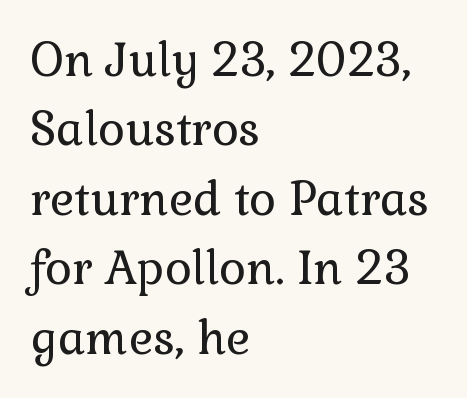
This is the regular roman posture of the typeface. No word sits above an underline. Serif or sans? Serif — the stroke terminals have little feet. These lines sit exactly where default settings would place them. One-word summary of the alignment: left. Look at the tracking — it's just the regular setting, nothing added.
